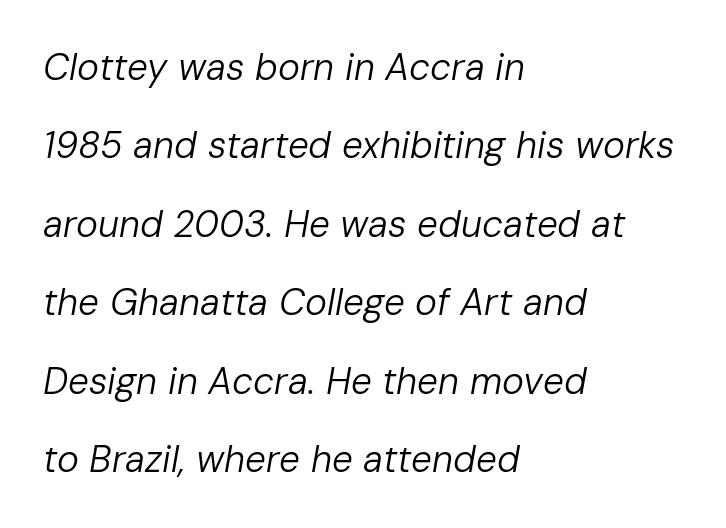
If you measured baseline to baseline, you'd find a long distance. This rendering features lettering with no underline. Short and long lines alike share a common starting point at left. This sample has the flowing, uneven cadence of proportional lettering.
